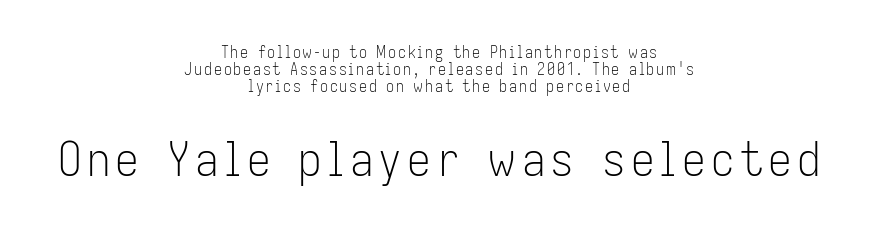
The image shows 47 px light, condensed sans-serif type, upright; set centered, tight line spacing (1.05x), not underlined; the second (bottom) block is 2.94x larger; low stroke contrast and a medium x-height.
